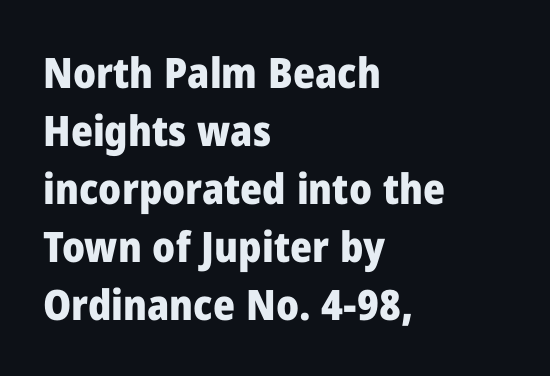
The letters advance in unequal steps, a hallmark of proportional type. Emphasis by weight is at full strength: bold. Characters remain perfectly vertical along every line. Line beginnings align vertically; line endings do not.
